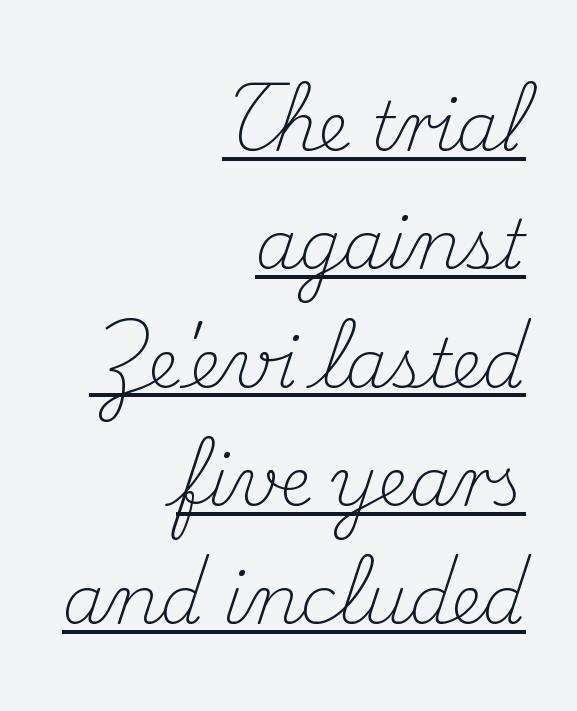
Check the space under the baseline: a stroke is drawn there. Spacing verdict: proportional, widths tailored to each character. The face looks like a standard text weight, possibly lighter. The lines are quadded right.
